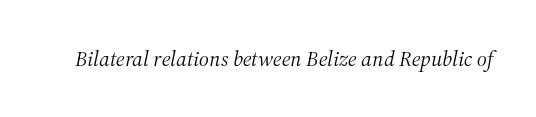
Q: Is the text bold? A: No.
Q: Is the text italic (slanted)? A: Yes, it leans right by about 12 degrees.
Q: Is the text underlined? A: No.
Q: Is the spacing between letters normal or unusually wide? A: Normal.
